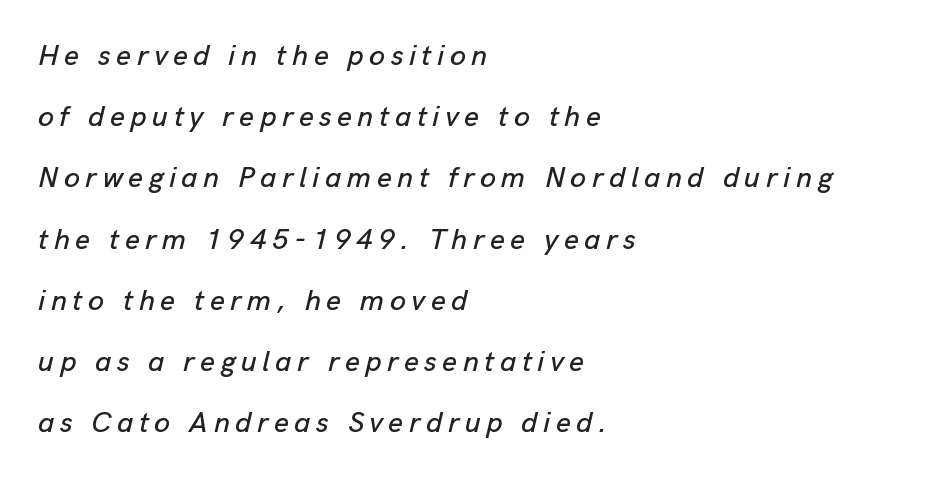
{"italic": "yes", "lean": "right", "slant_degrees": 13, "width": "normal", "stroke_contrast": "low", "x_height": "medium", "monospaced": "no", "underline": "no", "align": "left", "line_spacing": "loose", "line_spacing_ratio": 2.11, "glyph_px": 29}
